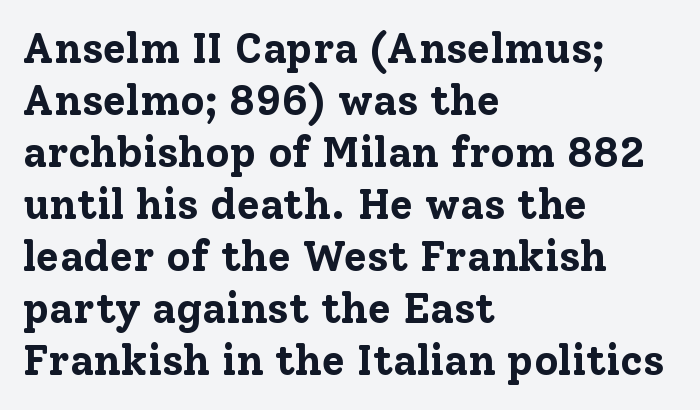
Left-aligned paragraph, ragged on the right. Any mark beneath the type? The region is blank. The rendering uses a bold face; every stroke is thick and dark. Character widths vary here, with narrow letters taking less room than wide ones. Each letter's strokes conclude with small projecting serifs. Between one letter and the next there's only the usual sliver of space.
